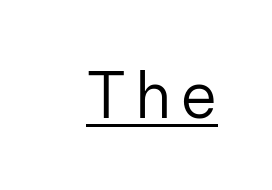
Q: Is the text bold? A: No.
Q: Is the text italic (slanted)? A: No, it is upright.
Q: Is the typeface a serif or a sans-serif typeface? A: Sans-serif.
Q: Is the text underlined? A: Yes.
Q: Width (condensed, normal, or wide)? A: Normal.
Q: Stroke contrast? A: Low.
Q: x-height? A: Medium.
Q: Monospaced? A: No.
